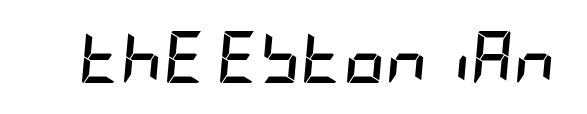
{"italic": "yes", "lean": "right", "slant_degrees": 5, "bold": "yes", "weight": "semibold", "width": "condensed", "stroke_contrast": "low", "x_height": "large", "underline": "no", "letter_spacing": "normal", "letter_spacing_em": 0.0, "glyph_px": 52}
